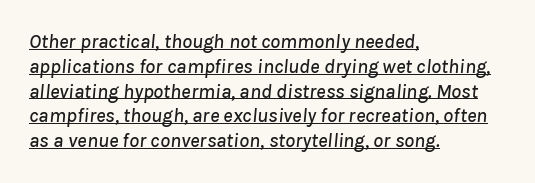
Q: Is the text italic (slanted)? A: Yes, it leans right by about 8 degrees.
Q: Is the text underlined? A: Yes.
Q: How is the paragraph aligned? A: Left-aligned.
Q: Is the spacing between letters normal or unusually wide? A: Normal.
